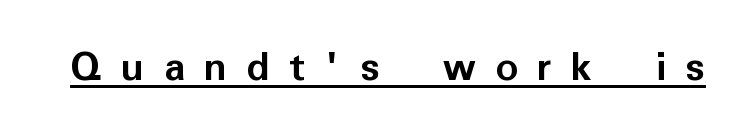
The image shows 44 px semibold sans-serif type, upright; set unusually wide letter spacing (+0.44 em), underlined; low stroke contrast and a medium x-height.
